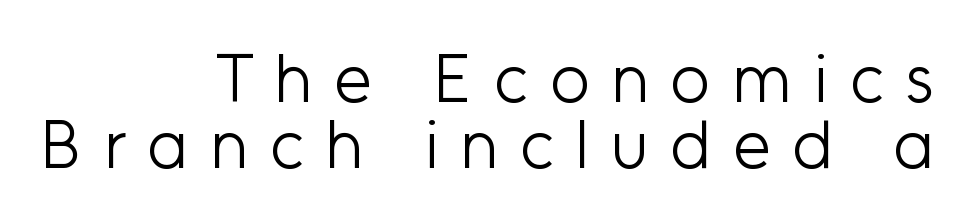
{"serif": "no", "italic": "no", "bold": "no", "weight": "light", "width": "normal", "stroke_contrast": "low", "x_height": "medium", "monospaced": "no", "underline": "no", "align": "right", "line_spacing": "tight", "line_spacing_ratio": 0.96, "letter_spacing": "wide", "letter_spacing_em": 0.31, "glyph_px": 69}
